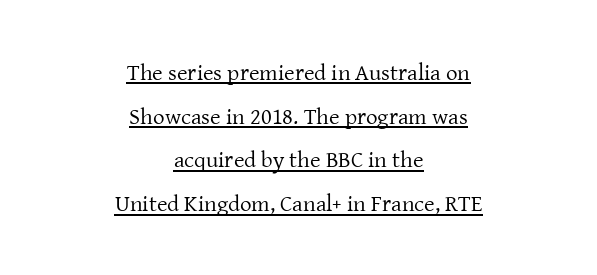
No extra ink here — the face is not bold. This is the regular roman posture of the typeface. Neither beginnings nor endings align; midpoints do. A continuous stroke trails under the words, as in a hyperlink. This rendering leaves character spacing at its baseline value. The line-height multiplier appears high, well above default.
